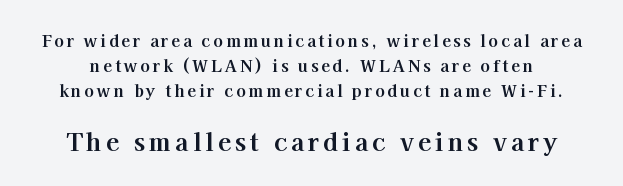
A student would notice the bottom passage is typeset larger than what precedes it. The string is rendered with underlining switched off. The specimen reads as upright at a glance. The designer left line spacing at the default. The rendering uses a bold face; every stroke is thick and dark.
